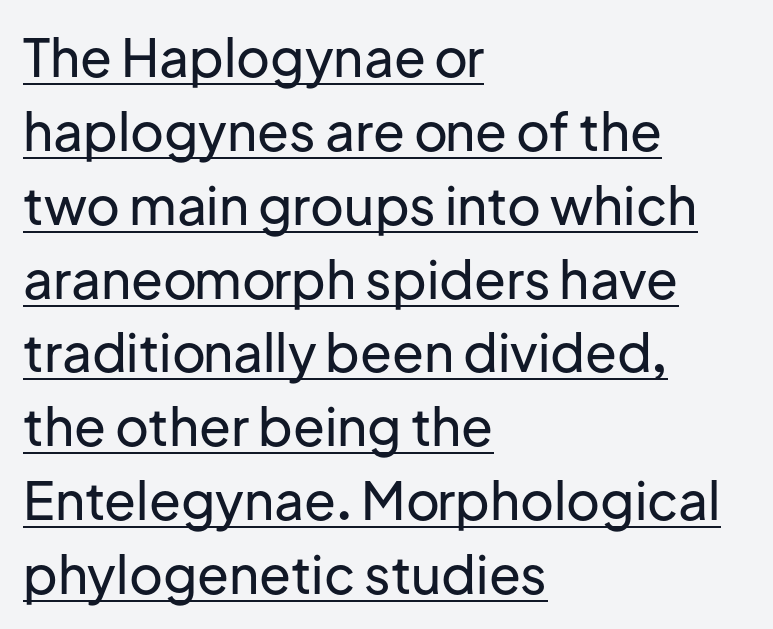
The image shows 52 px sans-serif type, upright; set left-aligned, normal line spacing (1.42x), normal letter spacing, underlined; low stroke contrast and a medium x-height.
